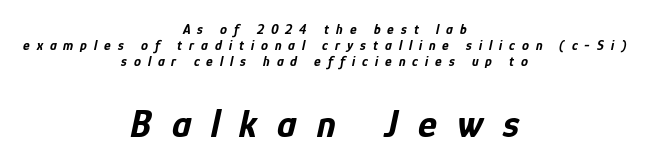
Is the block centered? Yes — each line is placed symmetrically about the middle. Heavy-handed strokes throughout: this text is bold. Words float on clear page, feet unadorned. The face used here is proportionally spaced, like ordinary book or web type. If you squint, the bottom block still reads clearly — it's the larger of the two. Notice how the stems are inclined rather than vertical — that's the hallmark of italics.
